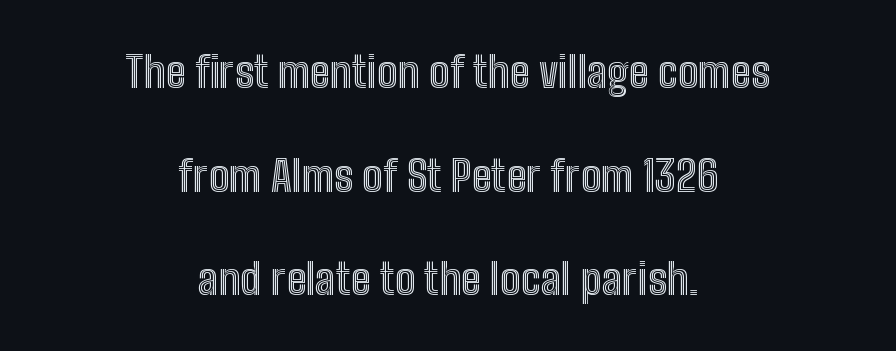
Posture: straight, roman, zero tilt. One-word summary of the alignment: center. Has an underline been added? It has not. Summary of vertical rhythm: relaxed, with wide interline spacing.
